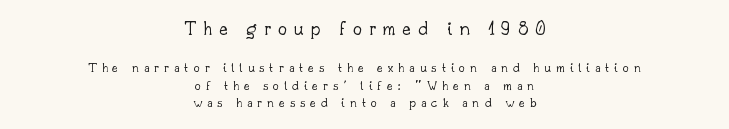
Short note: letters widely spaced. Is there much room between lines? A standard amount, neither cramped nor airy. The paragraph has two soft edges and a firm central axis. Check the space under the baseline: it is left empty.
